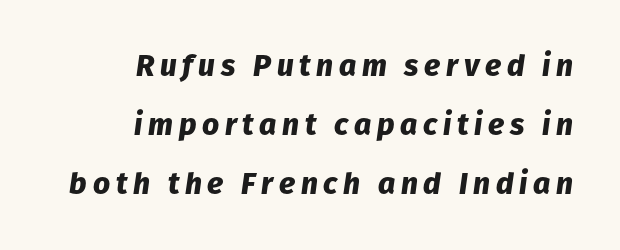
The image shows 30 px heavy type, italic (leaning right); set right-aligned, loose line spacing (1.97x), not underlined; low stroke contrast and a medium x-height.
